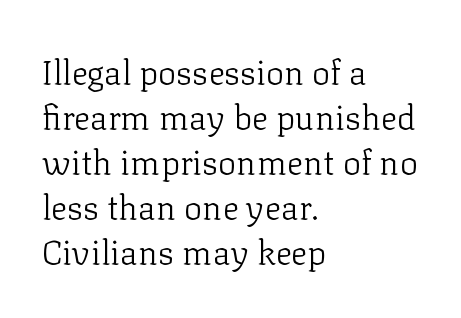
Q: Is the text bold? A: No.
Q: Is the text italic (slanted)? A: No, it is upright.
Q: Is the typeface a serif or a sans-serif typeface? A: Serif.
Q: Is the text underlined? A: No.
Q: How is the paragraph aligned? A: Left-aligned.
Q: Is the spacing between letters normal or unusually wide? A: Normal.
Q: Is the spacing between lines tight, normal or loose? A: Normal.
Q: Width (condensed, normal, or wide)? A: Normal.
Q: Stroke contrast? A: Low.
Q: x-height? A: Medium.
Q: Monospaced? A: No.
